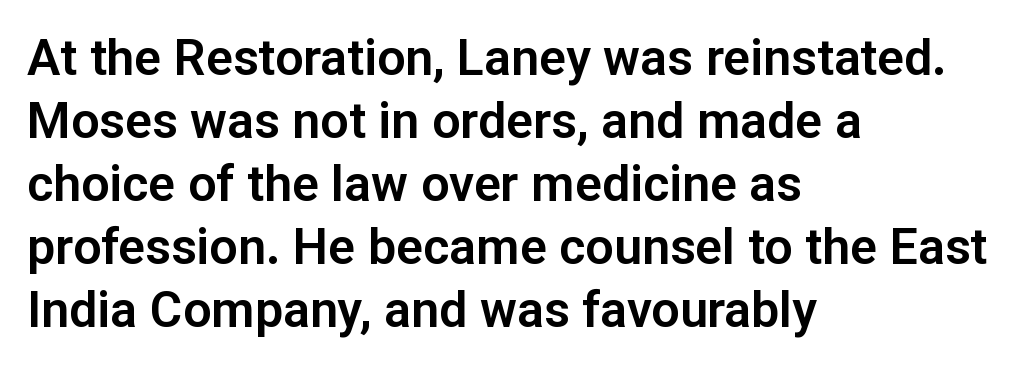
{"serif": "no", "italic": "no", "width": "normal", "stroke_contrast": "low", "x_height": "medium", "monospaced": "no", "underline": "no", "align": "left", "line_spacing": "normal", "line_spacing_ratio": 1.26, "letter_spacing": "normal", "letter_spacing_em": 0.0, "glyph_px": 50}
